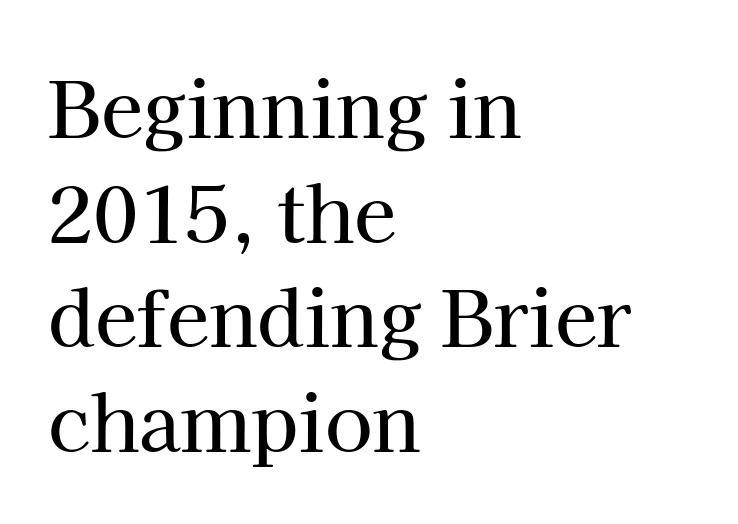
The image shows 77 px serif type, upright; set left-aligned, normal line spacing (1.36x), normal letter spacing, not underlined; high stroke contrast and a medium x-height.
